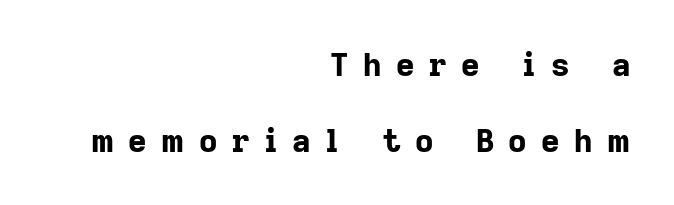
Q: Is the text bold? A: Yes.
Q: Is the text italic (slanted)? A: No, it is upright.
Q: Is the typeface a serif or a sans-serif typeface? A: Sans-serif.
Q: Is the text underlined? A: No.
Q: How is the paragraph aligned? A: Right-aligned.
Q: Is the spacing between letters normal or unusually wide? A: Unusually wide.
Q: Is the spacing between lines tight, normal or loose? A: Loose.
Q: Width (condensed, normal, or wide)? A: Normal.
Q: Stroke contrast? A: Low.
Q: x-height? A: Medium.
Q: Monospaced? A: No.
